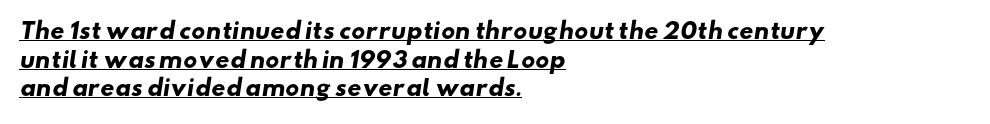
A typesetter would call this zero additional tracking. The block of text has a typical density, with ordinary space between rows. Line starts are locked; line ends wander. In terms of weight, the rendering is a true, heavy bold. Underlining? Definitely there.
